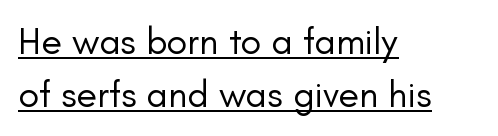
Q: Is the text bold? A: No.
Q: Is the text italic (slanted)? A: No, it is upright.
Q: Is the typeface a serif or a sans-serif typeface? A: Sans-serif.
Q: Is the text underlined? A: Yes.
Q: How is the paragraph aligned? A: Left-aligned.
Q: Is the spacing between letters normal or unusually wide? A: Normal.
Q: Is the spacing between lines tight, normal or loose? A: Normal.
Q: Width (condensed, normal, or wide)? A: Normal.
Q: Stroke contrast? A: Low.
Q: x-height? A: Small.
Q: Monospaced? A: No.
